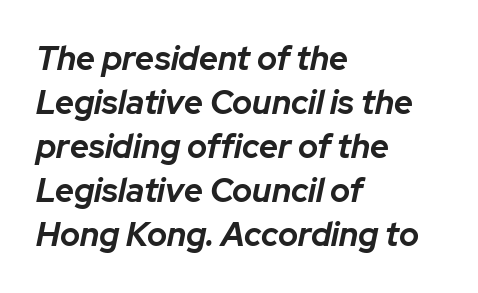
{"italic": "yes", "lean": "right", "slant_degrees": 12, "bold": "yes", "weight": "bold", "width": "normal", "stroke_contrast": "low", "x_height": "medium", "monospaced": "no", "underline": "no", "align": "left", "line_spacing": "normal", "line_spacing_ratio": 1.33, "letter_spacing": "normal", "letter_spacing_em": 0.0, "glyph_px": 33}
